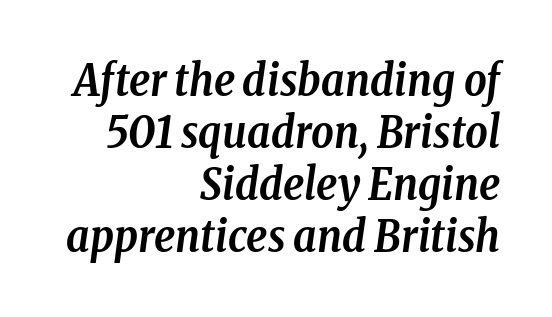
The font's italic variant was chosen for this text. Note the varied advance widths — an 'i' is clearly narrower than an 'm'. The foot of each line stays bare and open. Right-aligned paragraph, ragged on the left.
